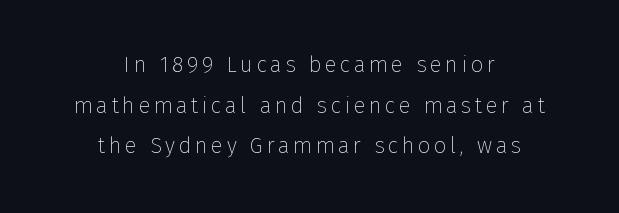
{"italic": "no", "bold": "no", "underline": "no", "align": "center", "line_spacing_ratio": 1.85, "glyph_px": 22}
